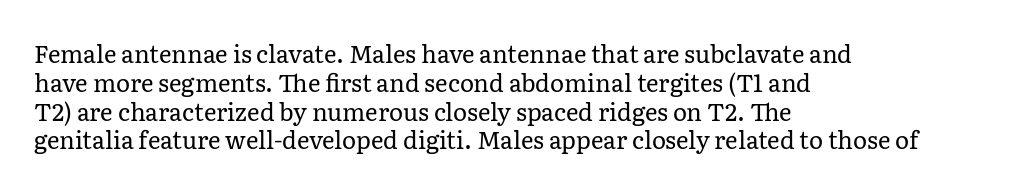
Horizontal alignment here is leftward, the default for most running prose. Is the stroke heavy? The answer is a plain regular-or-lighter. Posture: upright roman. The baseline area is clear. Between one letter and the next there's only the usual sliver of space.
